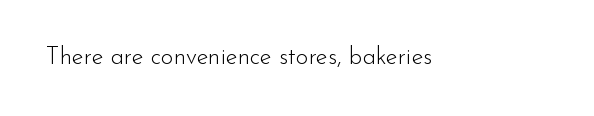
The image shows 24 px text type, upright; set normal letter spacing, not underlined.
